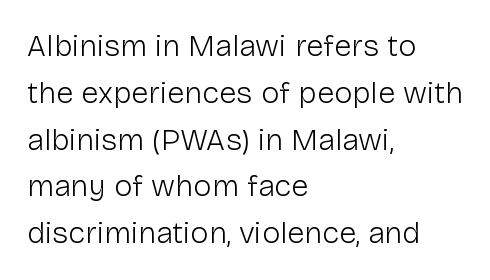
{"serif": "no", "italic": "no", "bold": "no", "weight": "light", "width": "normal", "stroke_contrast": "low", "x_height": "medium", "monospaced": "no", "underline": "no", "align": "left", "line_spacing": "normal", "line_spacing_ratio": 1.51, "letter_spacing": "normal", "letter_spacing_em": 0.0, "glyph_px": 31}
